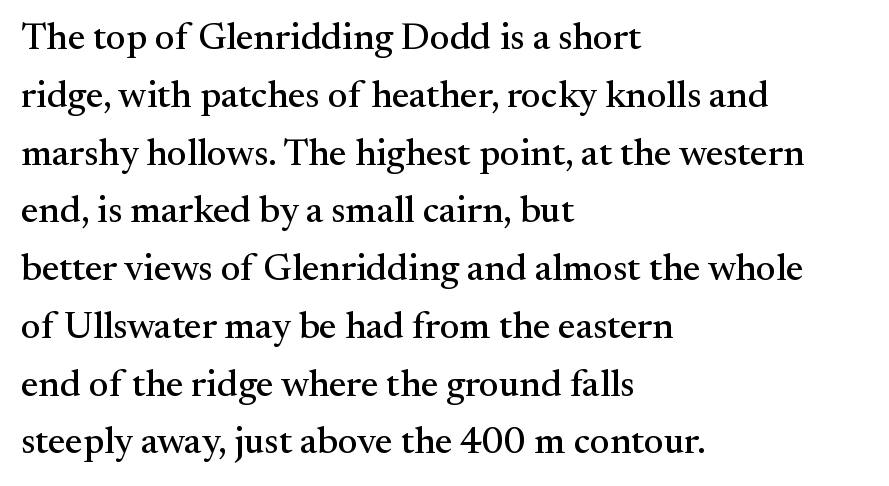
The image shows 38 px serif type, upright; set left-aligned, normal line spacing (1.52x), normal letter spacing, not underlined; medium stroke contrast and a small x-height.
